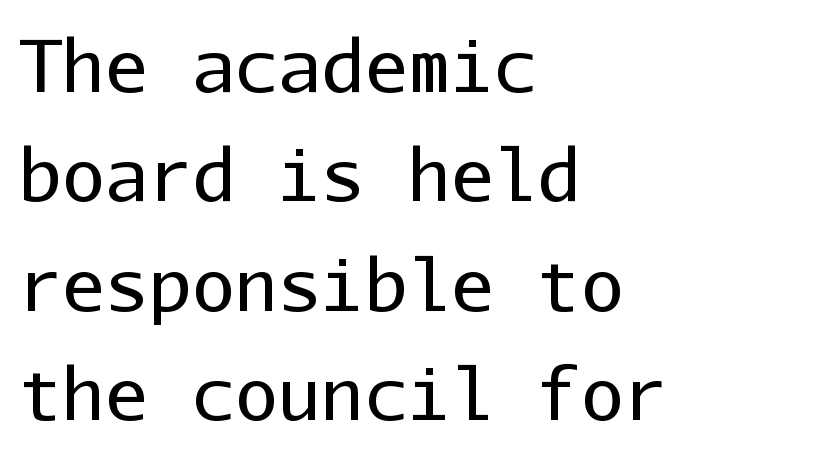
The image shows 72 px regular-weight sans-serif type, upright, monospaced; set left-aligned, normal line spacing (1.52x), normal letter spacing, not underlined; low stroke contrast and a medium x-height.
